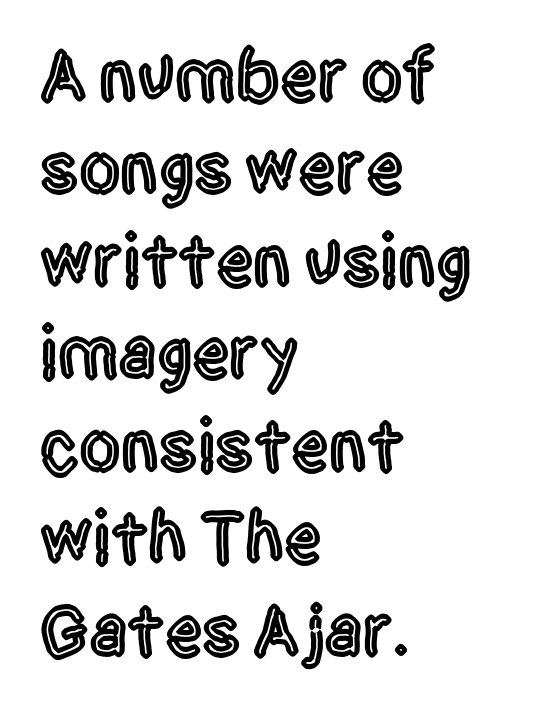
Q: Is the text italic (slanted)? A: No, it is upright.
Q: Is the typeface a serif or a sans-serif typeface? A: Sans-serif.
Q: Is the text underlined? A: No.
Q: How is the paragraph aligned? A: Left-aligned.
Q: Is the spacing between letters normal or unusually wide? A: Normal.
Q: Is the spacing between lines tight, normal or loose? A: Normal.
Q: Width (condensed, normal, or wide)? A: Condensed.
Q: x-height? A: Large.
Q: Monospaced? A: No.
